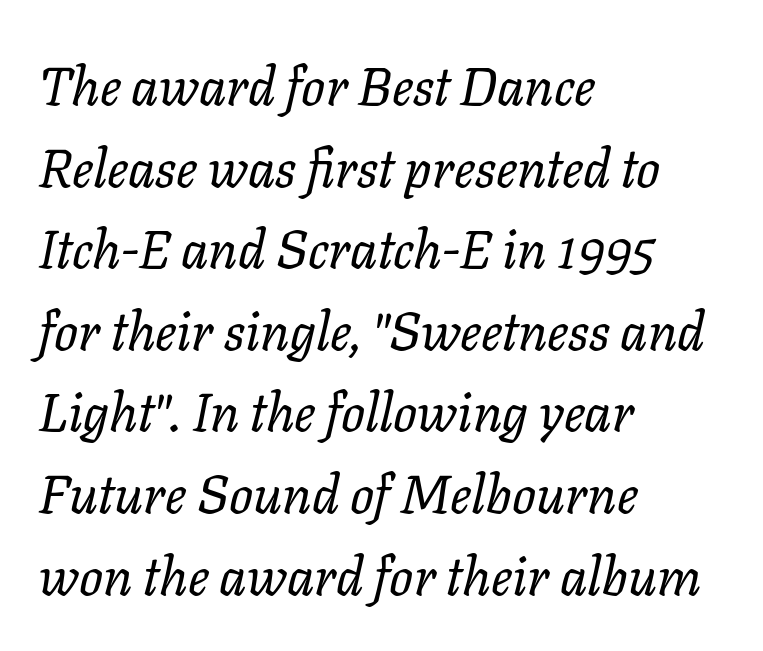
Successive baselines arrive at the customary interval. Each line starts at the same left margin while the right side varies. There's an unmistakable incline to the writing here. The words here are not underlined.
